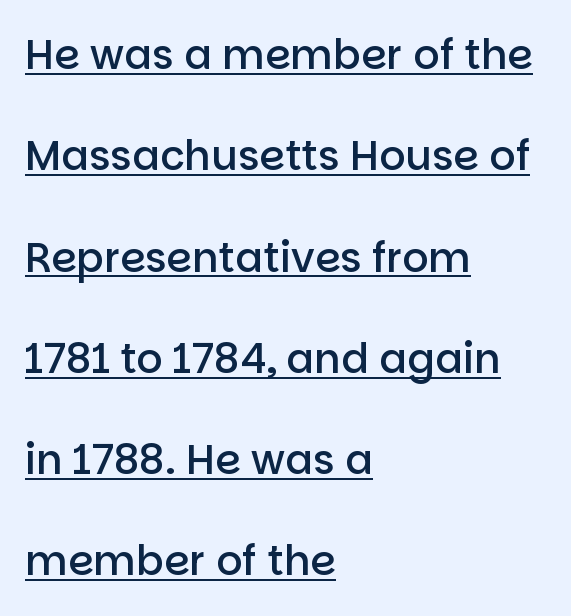
Q: Is the text bold? A: Semi-bold.
Q: Is the text italic (slanted)? A: No, it is upright.
Q: Is the typeface a serif or a sans-serif typeface? A: Sans-serif.
Q: Is the text underlined? A: Yes.
Q: How is the paragraph aligned? A: Left-aligned.
Q: Is the spacing between letters normal or unusually wide? A: Normal.
Q: Is the spacing between lines tight, normal or loose? A: Loose.
Q: Width (condensed, normal, or wide)? A: Normal.
Q: Stroke contrast? A: Low.
Q: x-height? A: Large.
Q: Monospaced? A: No.
